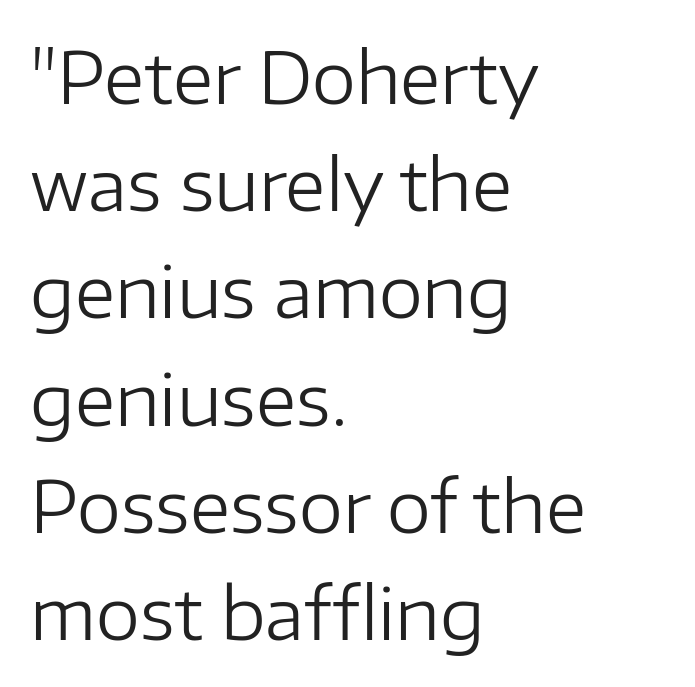
{"serif": "no", "italic": "no", "bold": "no", "weight": "regular", "width": "normal", "stroke_contrast": "low", "x_height": "medium", "monospaced": "no", "underline": "no", "align": "left", "line_spacing": "normal", "line_spacing_ratio": 1.51, "letter_spacing": "normal", "letter_spacing_em": 0.0, "glyph_px": 71}
